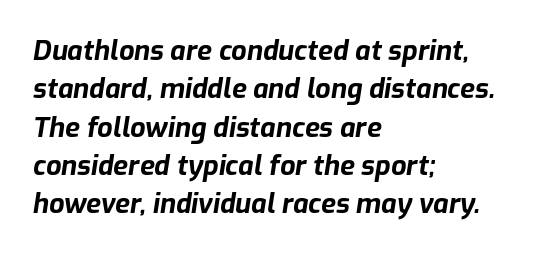
{"italic": "yes", "lean": "right", "slant_degrees": 9, "bold": "yes", "underline": "no", "align": "left", "line_spacing": "normal", "line_spacing_ratio": 1.42, "letter_spacing": "normal", "letter_spacing_em": 0.0, "glyph_px": 27}
